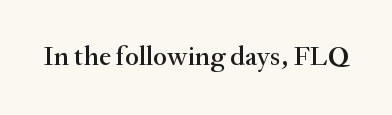
Varying glyph widths throughout — classic text-font behaviour. Here the glyphs are tracked normally, forming tight word shapes. Every stem runs plumb, perpendicular to the baseline. The specimen omits any rule beneath the text block's lines.
